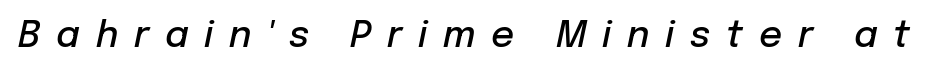
The image shows 36 px semibold type, italic (leaning right); set unusually wide letter spacing (+0.44 em), not underlined; low stroke contrast and a medium x-height.
